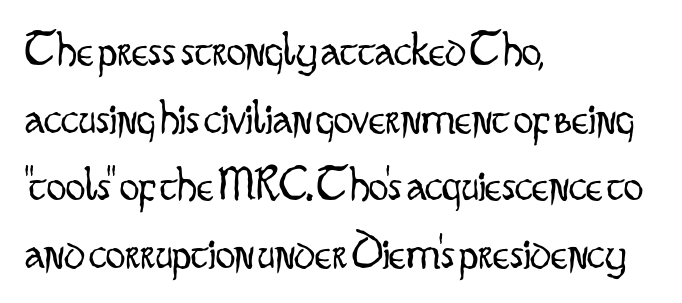
The image shows 49 px light, condensed sans-serif type, upright; set left-aligned, normal line spacing (1.38x), normal letter spacing, not underlined; low stroke contrast and a small x-height.
